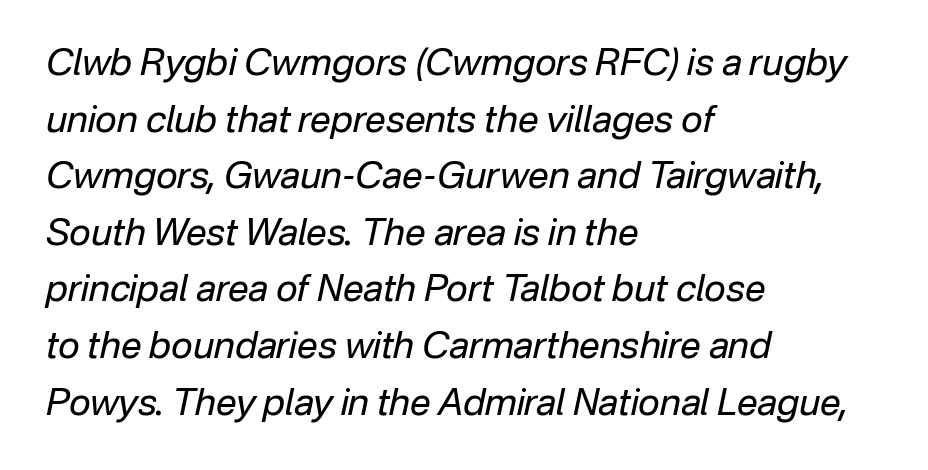
Glance below the letters and you will spot only blank space. Heft: none added — not bold. Is the type slanted? Yes — the strokes lean at a clear angle. Quick note: interline space is typical.
